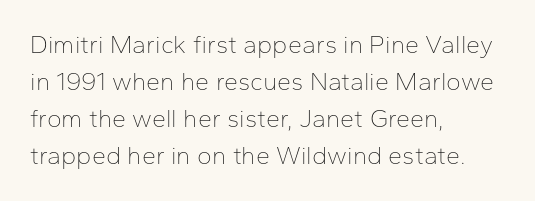
Q: Is the text bold? A: No.
Q: Is the text italic (slanted)? A: No, it is upright.
Q: Is the text underlined? A: No.
Q: How is the paragraph aligned? A: Left-aligned.
Q: Is the spacing between letters normal or unusually wide? A: Normal.
Q: Is the spacing between lines tight, normal or loose? A: Normal.
